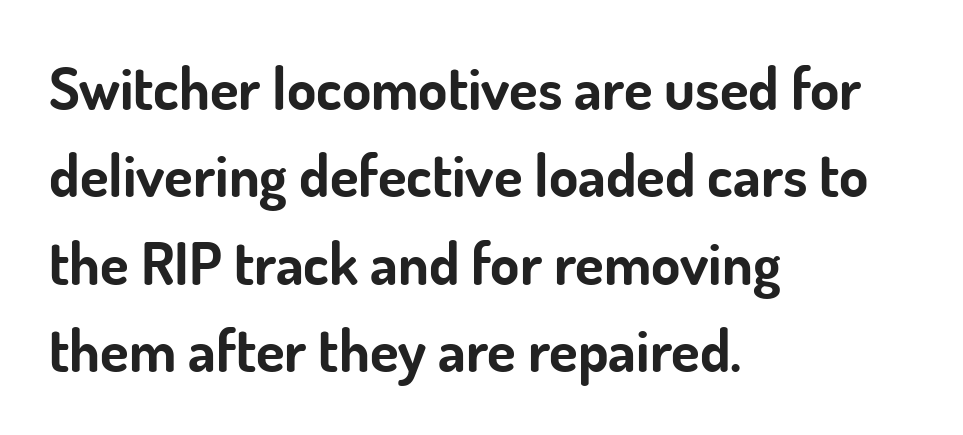
Q: Is the text bold? A: Yes.
Q: Is the text italic (slanted)? A: No, it is upright.
Q: Is the typeface a serif or a sans-serif typeface? A: Sans-serif.
Q: Is the text underlined? A: No.
Q: How is the paragraph aligned? A: Left-aligned.
Q: Is the spacing between letters normal or unusually wide? A: Normal.
Q: Is the spacing between lines tight, normal or loose? A: Normal.
Q: Width (condensed, normal, or wide)? A: Normal.
Q: Stroke contrast? A: Low.
Q: x-height? A: Small.
Q: Monospaced? A: No.
